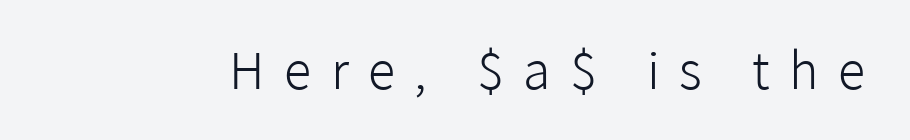
Rendered with straight, roman letterforms. The passage shown is typed in a proportional face where columns would drift. Words float on clear page, feet unadorned. Each letter's strokes conclude bluntly, with no projecting serifs. These glyphs show unthickened strokes, regular width or finer. Between one letter and the next there's a generous, obvious gap.
